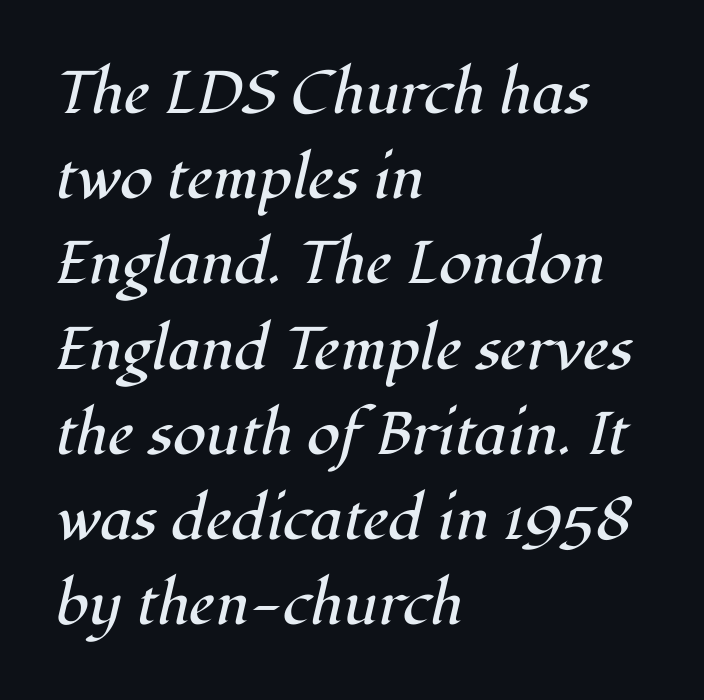
Q: Is the text bold? A: No.
Q: Is the text italic (slanted)? A: Yes, it leans right by about 12 degrees.
Q: Is the typeface a serif or a sans-serif typeface? A: Serif.
Q: Is the text underlined? A: No.
Q: How is the paragraph aligned? A: Left-aligned.
Q: Is the spacing between letters normal or unusually wide? A: Normal.
Q: Is the spacing between lines tight, normal or loose? A: Normal.
Q: Width (condensed, normal, or wide)? A: Normal.
Q: Stroke contrast? A: High.
Q: x-height? A: Medium.
Q: Monospaced? A: No.
